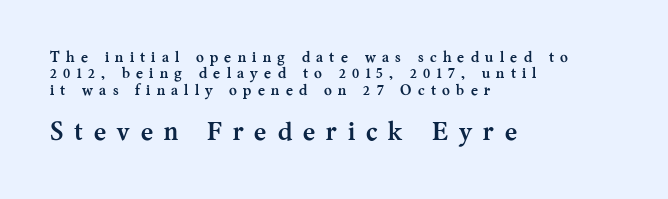
The image shows 26 px bold type, upright; set left-aligned, tight line spacing (1.09x), unusually wide letter spacing (+0.42 em), not underlined; the second (bottom) block is 1.73x larger.
